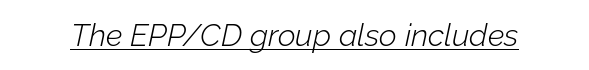
Stroke mass is kept to a normal reading level or below. Note the varied advance widths — an 'i' is clearly narrower than an 'm'. What stands out about the letter spacing? Nothing — it is the standard amount. When letters slant like this, we call the style italic. The face used here appears with an underline applied.
